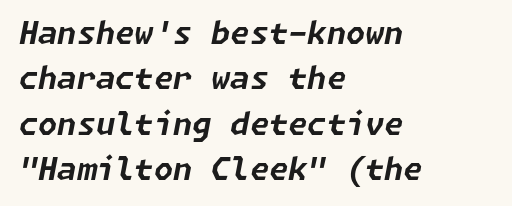
Default kerning and tracking; the words read as compact shapes. Line beginnings align vertically; line endings do not. Line spacing here is normal. Descenders are the only things crossing below the line. Every character sits at an angle, as italics do. Does the weight exceed regular? Yes, all the way to bold.
